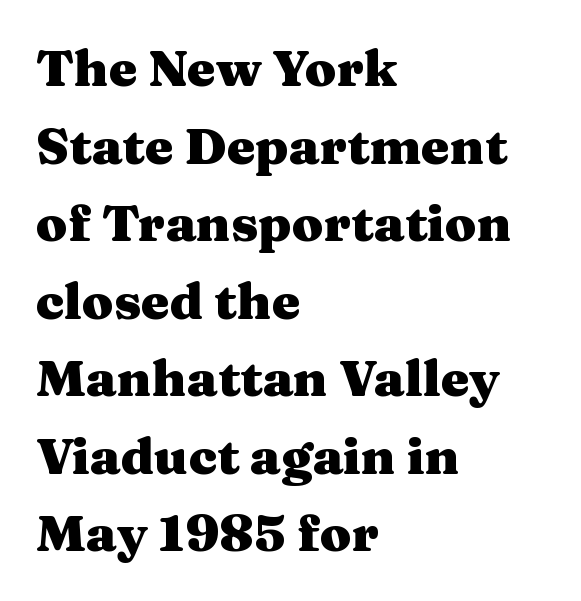
The setting favours the left margin, as ordinary paragraphs usually do. In terms of letterform style, serifs are clearly present. Words float on clear page, feet unadorned. The letterforms sit shoulder to shoulder at normal distance. These lines were composed using upright roman letters.
